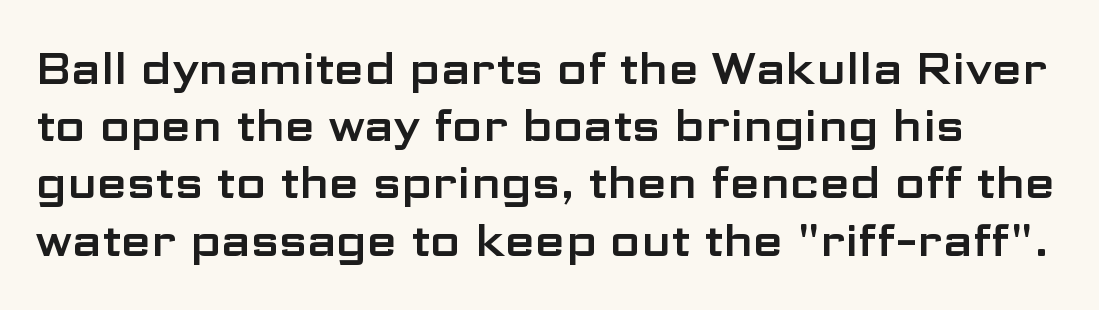
{"serif": "no", "italic": "no", "width": "wide", "stroke_contrast": "low", "x_height": "medium", "monospaced": "no", "underline": "no", "line_spacing": "normal", "line_spacing_ratio": 1.3, "letter_spacing": "normal", "letter_spacing_em": 0.0, "glyph_px": 44}
